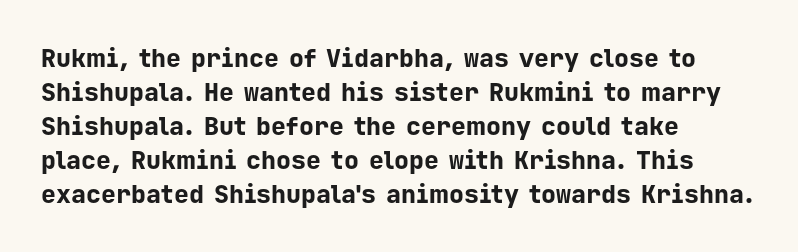
The image shows 25 px bold type, upright; set left-aligned, normal line spacing (1.36x), normal letter spacing, not underlined.
